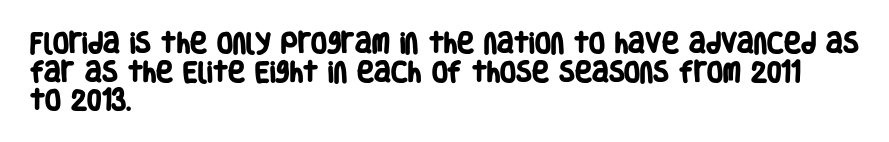
Notice how descenders clear the ascenders below comfortably — that's standard leading. The tracking reads as untouched default to a designer's eye. Stroke thickness is high; the sample reads as a true bold. Descenders hang freely into open space.
